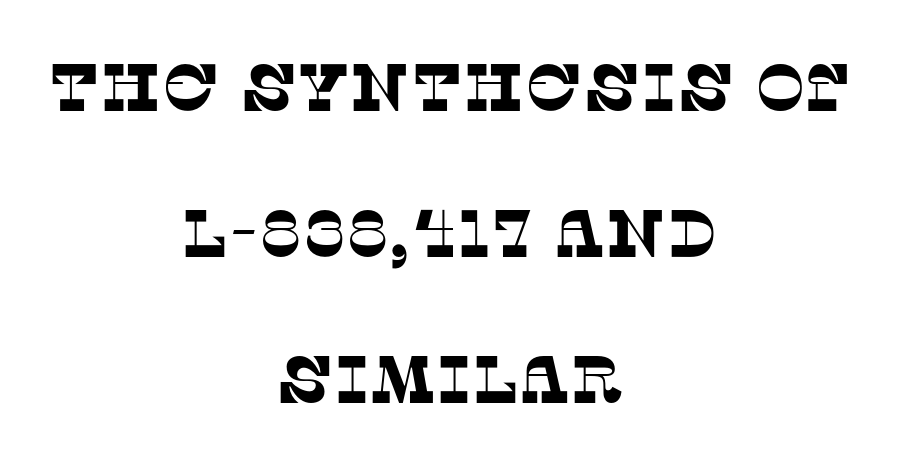
Q: Is the typeface a serif or a sans-serif typeface? A: Serif.
Q: Is the text underlined? A: No.
Q: How is the paragraph aligned? A: Centered.
Q: Is the spacing between letters normal or unusually wide? A: Normal.
Q: Is the spacing between lines tight, normal or loose? A: Loose.
Q: Width (condensed, normal, or wide)? A: Normal.
Q: Stroke contrast? A: Low.
Q: x-height? A: Large.
Q: Monospaced? A: No.
